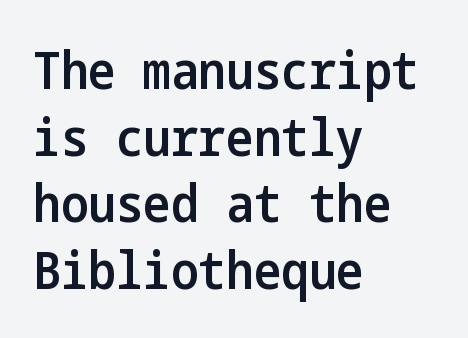
The image shows 52 px semibold, condensed sans-serif type, upright; set left-aligned, normal line spacing (1.28x), normal letter spacing, not underlined; low stroke contrast and a medium x-height.
